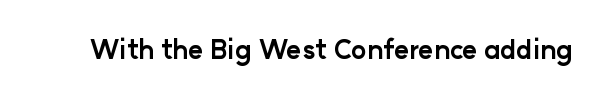
Only glyphs here, with clear space below each row. Rendered with straight, roman letterforms. The glyphs have the mass of a bold cut. Observe the ordinary spacing: letters are neighbours, not strangers.
